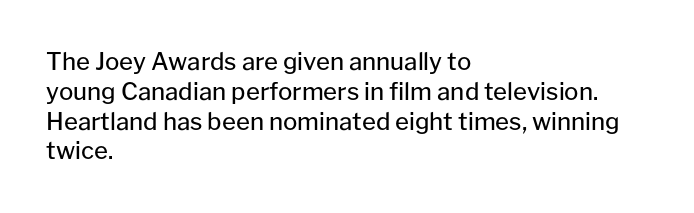
If you drew a line through each stem, it would be perfectly vertical. Tracking value appears to be zero — textbook default spacing. The rag falls on the right side of this text block. The face looks like a standard text weight, possibly lighter. The string is rendered with underlining switched off.
